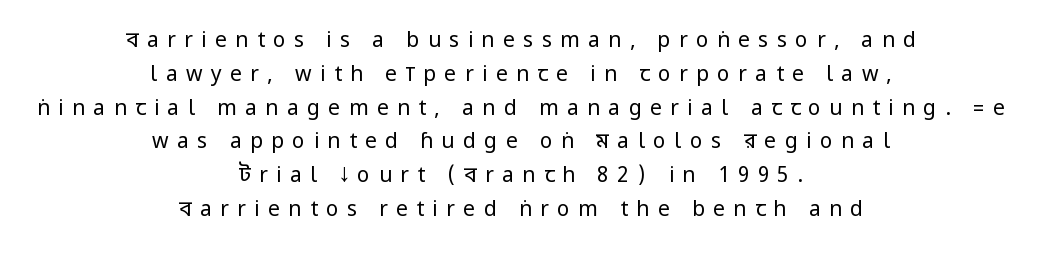
Q: Is the text bold? A: No.
Q: Is the text italic (slanted)? A: No, it is upright.
Q: Is the text underlined? A: No.
Q: How is the paragraph aligned? A: Centered.
Q: Is the spacing between letters normal or unusually wide? A: Unusually wide.
Q: Is the spacing between lines tight, normal or loose? A: Normal.
